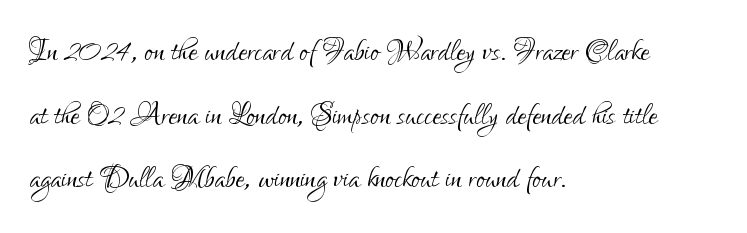
What kind of face is this? One without serifs — a sans. Leading: standard. Think standard paragraph weight, or any step lighter than that.
